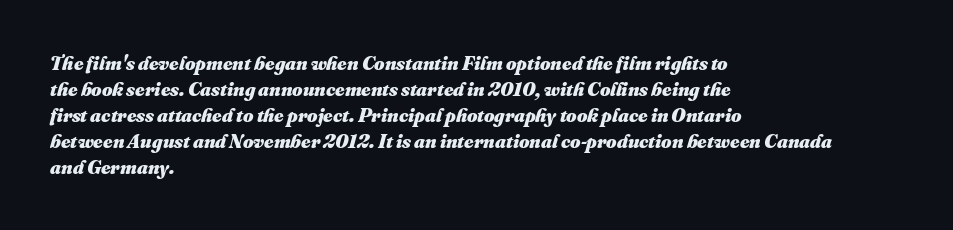
Set as a true bold cut, around the 700 mark. The line-height multiplier appears to be the usual default. Underline: absent. Leftover space on each line is placed entirely after the last word.
